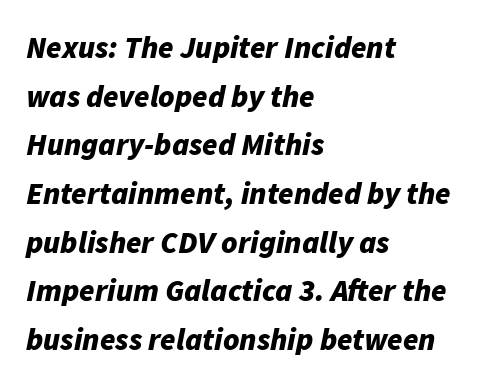
The ragged edge is on the right, which tells us the setting is flush left. Is this a fixed-width face? No — the glyphs have proportional, varying widths. The zone under the glyphs is completely vacant. The gaps between neighbouring characters are ordinary and unremarkable.
